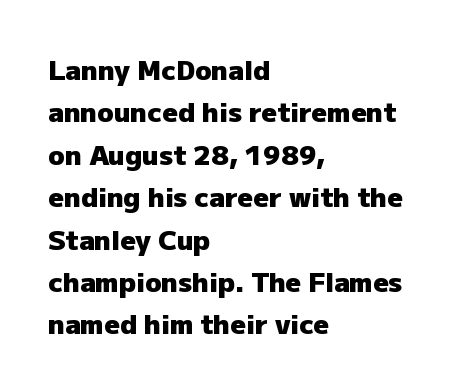
The image shows 27 px bold type, upright; set left-aligned, normal line spacing (1.57x), normal letter spacing, not underlined.
